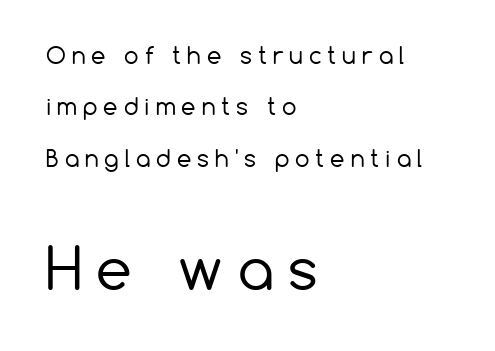
Q: Is the text bold? A: No.
Q: Is the text italic (slanted)? A: No, it is upright.
Q: Is the typeface a serif or a sans-serif typeface? A: Sans-serif.
Q: Is the text underlined? A: No.
Q: How is the paragraph aligned? A: Left-aligned.
Q: Is the spacing between letters normal or unusually wide? A: Unusually wide.
Q: Is the spacing between lines tight, normal or loose? A: Loose.
Q: Which block of text is set in a larger size, the first (top) or the second (bottom)? A: The second (bottom) one.
Q: Width (condensed, normal, or wide)? A: Normal.
Q: Stroke contrast? A: Low.
Q: x-height? A: Medium.
Q: Monospaced? A: No.
